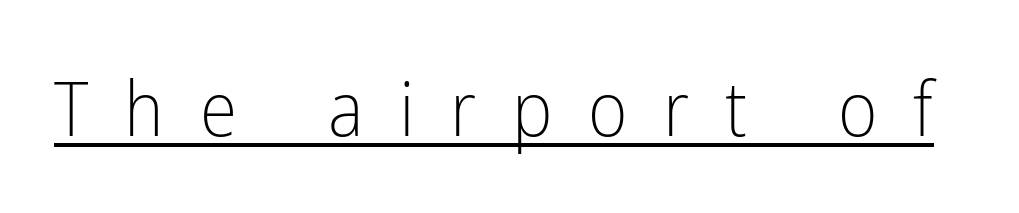
The image shows 76 px light, condensed sans-serif type, upright; set unusually wide letter spacing (+0.47 em), underlined; low stroke contrast and a medium x-height.
